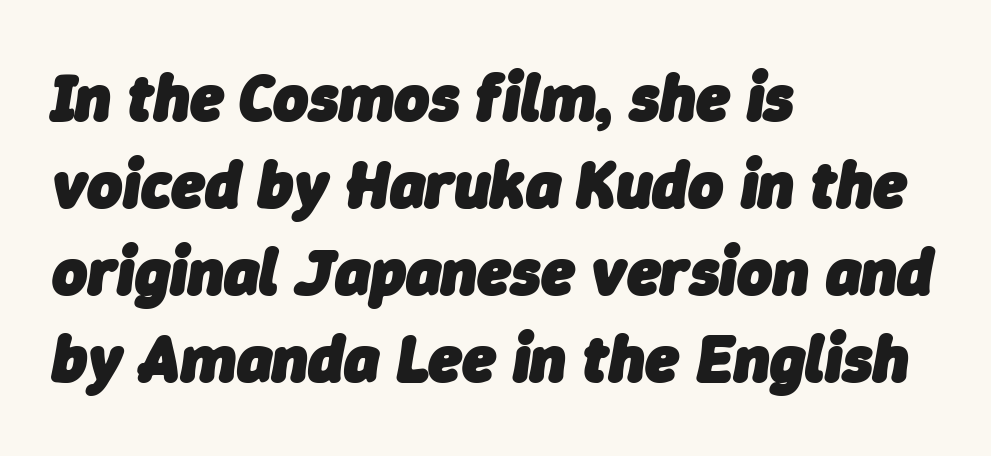
{"italic": "yes", "lean": "right", "slant_degrees": 9, "bold": "yes", "weight": "heavy", "width": "normal", "stroke_contrast": "low", "x_height": "medium", "monospaced": "no", "underline": "no", "align": "left", "line_spacing": "normal", "line_spacing_ratio": 1.3, "letter_spacing": "normal", "letter_spacing_em": 0.0, "glyph_px": 67}
